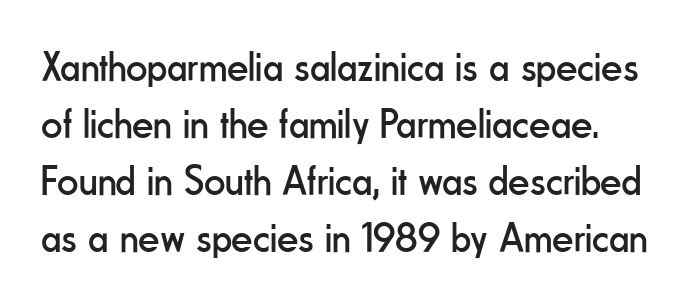
The image shows 42 px regular-weight, condensed sans-serif type, upright; set normal line spacing (1.36x), normal letter spacing, not underlined; low stroke contrast and a small x-height.
